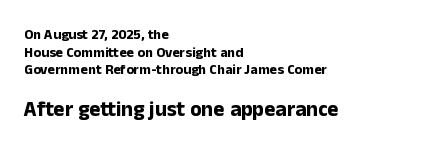
{"italic": "no", "bold": "yes", "underline": "no", "align": "left", "line_spacing": "normal", "line_spacing_ratio": 1.26, "letter_spacing": "normal", "letter_spacing_em": 0.0, "larger_block": "second", "size_ratio": 1.5, "glyph_px": 21}
